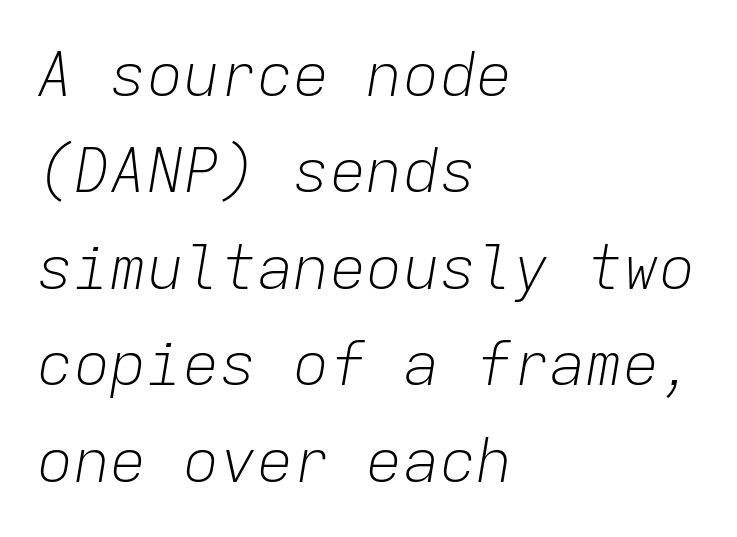
{"italic": "yes", "lean": "right", "slant_degrees": 9, "bold": "no", "weight": "light", "width": "normal", "stroke_contrast": "low", "x_height": "medium", "monospaced": "yes", "underline": "no", "align": "left", "line_spacing": "normal", "line_spacing_ratio": 1.58, "letter_spacing": "normal", "letter_spacing_em": 0.0, "glyph_px": 61}
